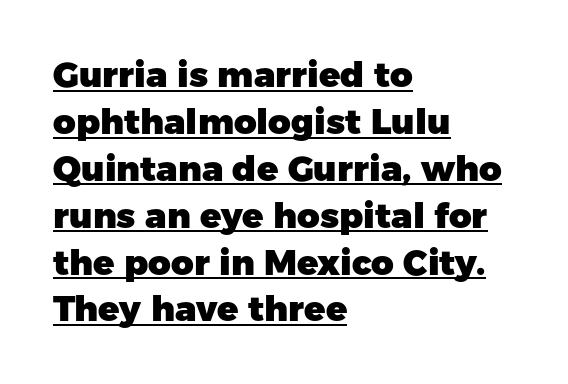
{"serif": "no", "italic": "no", "bold": "yes", "weight": "heavy", "width": "normal", "stroke_contrast": "low", "x_height": "medium", "monospaced": "no", "underline": "yes", "align": "left", "line_spacing": "normal", "line_spacing_ratio": 1.34, "letter_spacing": "normal", "letter_spacing_em": 0.0, "glyph_px": 35}
